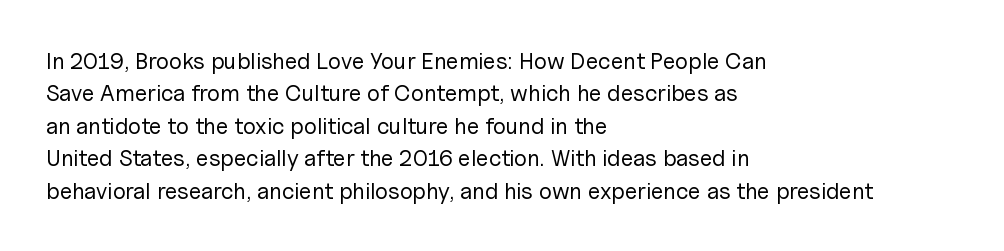
{"italic": "no", "bold": "no", "underline": "no", "align": "left", "line_spacing": "normal", "line_spacing_ratio": 1.41, "letter_spacing": "normal", "letter_spacing_em": 0.0, "glyph_px": 23}
